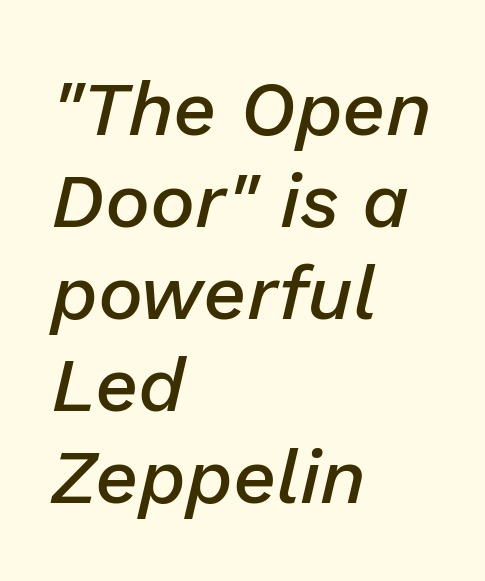
The image shows 76 px semibold type, italic (leaning right); set left-aligned, line spacing 1.21x, normal letter spacing, not underlined; low stroke contrast and a medium x-height.
